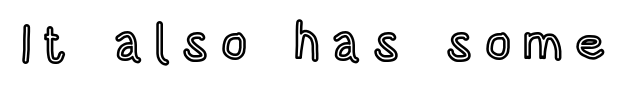
The image shows 51 px condensed type, upright; set unusually wide letter spacing (+0.24 em), not underlined; a large x-height.
